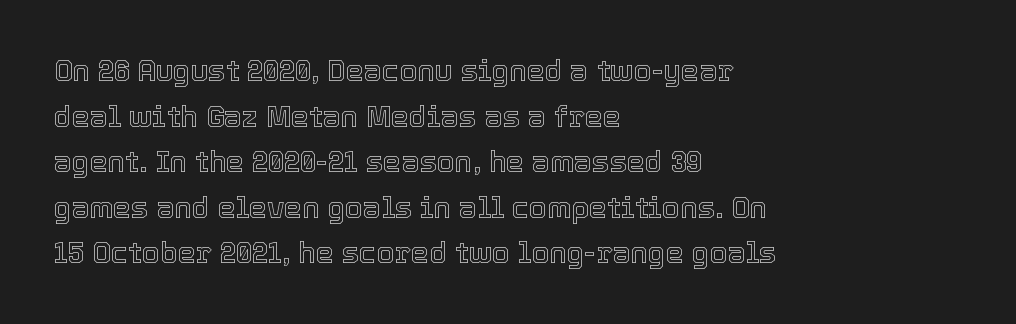
Q: Is the text italic (slanted)? A: No, it is upright.
Q: Is the text underlined? A: No.
Q: How is the paragraph aligned? A: Left-aligned.
Q: Is the spacing between letters normal or unusually wide? A: Normal.
Q: Is the spacing between lines tight, normal or loose? A: Normal.
Q: Width (condensed, normal, or wide)? A: Normal.
Q: x-height? A: Medium.
Q: Monospaced? A: No.
